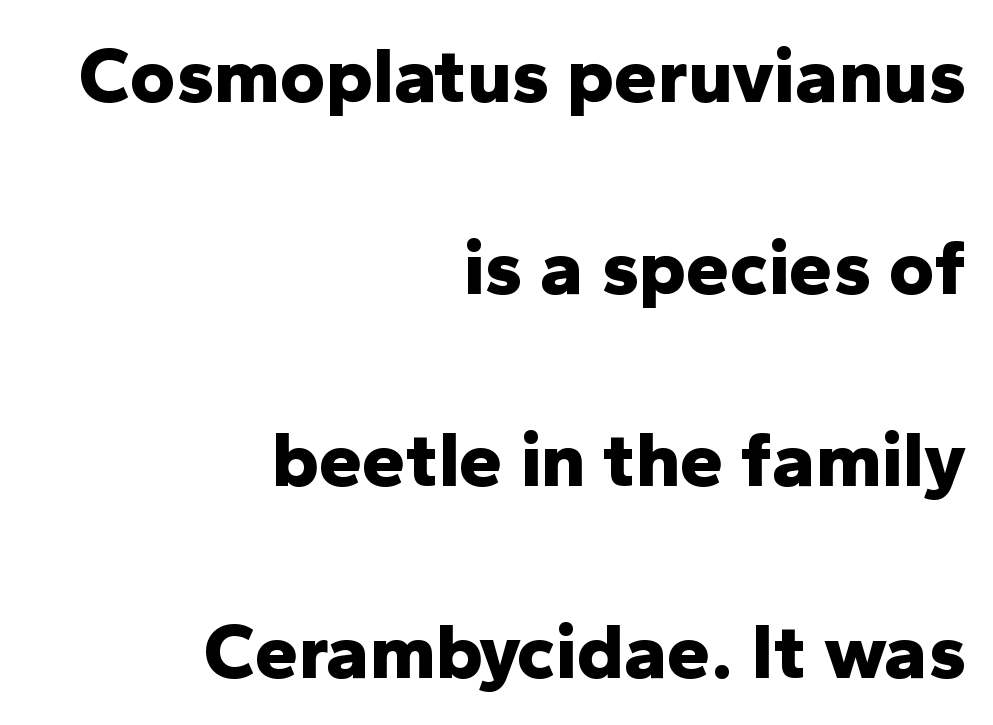
Q: Is the text bold? A: Yes.
Q: Is the text italic (slanted)? A: No, it is upright.
Q: Is the typeface a serif or a sans-serif typeface? A: Sans-serif.
Q: Is the text underlined? A: No.
Q: How is the paragraph aligned? A: Right-aligned.
Q: Is the spacing between letters normal or unusually wide? A: Normal.
Q: Is the spacing between lines tight, normal or loose? A: Loose.
Q: Width (condensed, normal, or wide)? A: Normal.
Q: Stroke contrast? A: Low.
Q: x-height? A: Medium.
Q: Monospaced? A: No.
